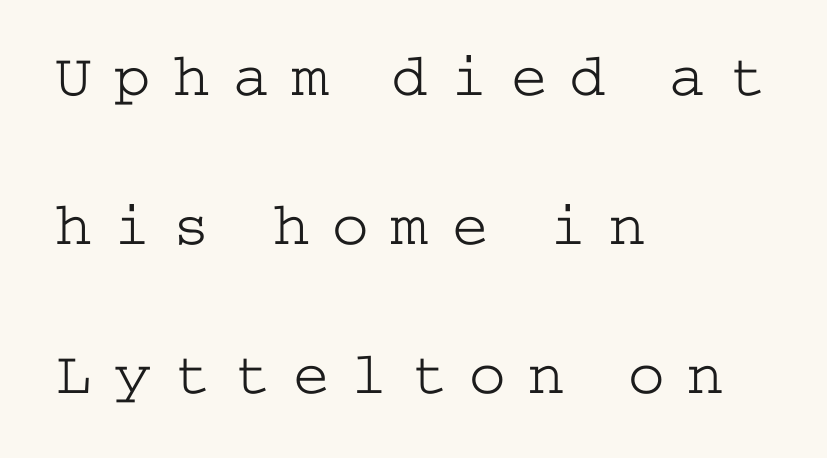
The image shows 61 px light, wide serif type, upright; set left-aligned, loose line spacing (2.44x), unusually wide letter spacing (+0.37 em), not underlined; low stroke contrast and a medium x-height.
